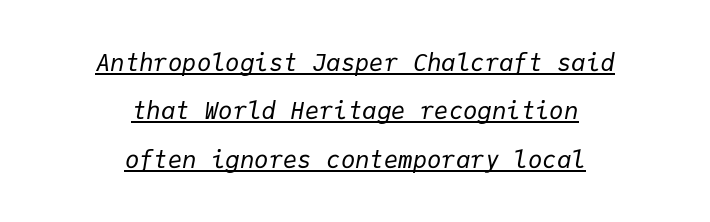
{"italic": "yes", "lean": "right", "slant_degrees": 9, "bold": "no", "underline": "yes", "align": "center", "line_spacing": "loose", "line_spacing_ratio": 2.02, "letter_spacing": "normal", "letter_spacing_em": 0.0, "glyph_px": 24}
